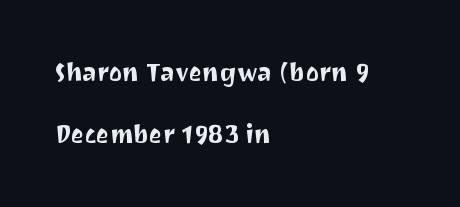
Q: Is the text italic (slanted)? A: No, it is upright.
Q: Is the text underlined? A: No.
Q: How is the paragraph aligned? A: Left-aligned.
Q: Is the spacing between letters normal or unusually wide? A: Normal.
Q: Is the spacing between lines tight, normal or loose? A: Loose.
